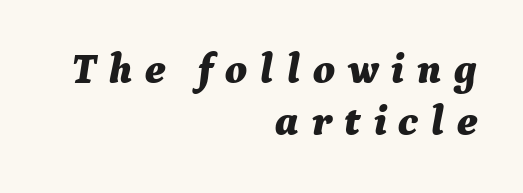
Q: Is the text bold? A: Yes.
Q: Is the text italic (slanted)? A: Yes, it leans right by about 9 degrees.
Q: Is the text underlined? A: No.
Q: How is the paragraph aligned? A: Right-aligned.
Q: Is the spacing between letters normal or unusually wide? A: Unusually wide.
Q: Width (condensed, normal, or wide)? A: Normal.
Q: Stroke contrast? A: Medium.
Q: x-height? A: Medium.
Q: Monospaced? A: No.
